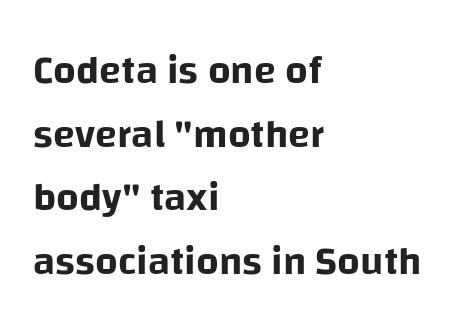
{"serif": "no", "italic": "no", "width": "normal", "stroke_contrast": "low", "x_height": "large", "monospaced": "no", "underline": "no", "align": "left", "line_spacing": "normal", "line_spacing_ratio": 1.59, "letter_spacing": "normal", "letter_spacing_em": 0.0, "glyph_px": 40}
